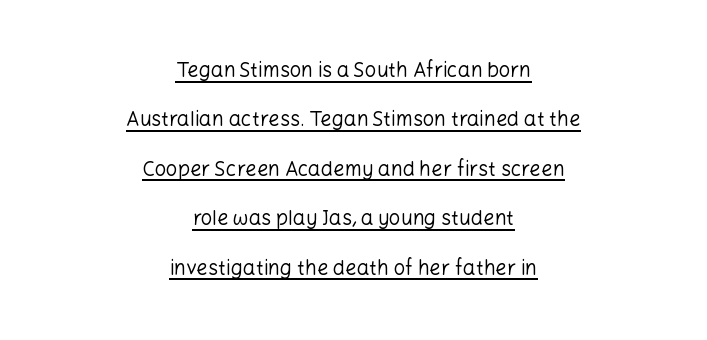
{"italic": "no", "bold": "no", "underline": "yes", "align": "center", "line_spacing": "loose", "line_spacing_ratio": 2.47, "letter_spacing": "normal", "letter_spacing_em": 0.0, "glyph_px": 20}
